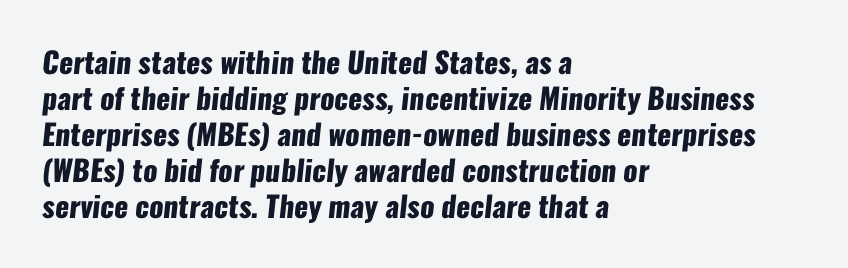
Q: Is the text bold? A: Yes.
Q: Is the typeface a serif or a sans-serif typeface? A: Sans-serif.
Q: Is the text underlined? A: No.
Q: How is the paragraph aligned? A: Left-aligned.
Q: Is the spacing between letters normal or unusually wide? A: Normal.
Q: Width (condensed, normal, or wide)? A: Condensed.
Q: Stroke contrast? A: Low.
Q: x-height? A: Medium.
Q: Monospaced? A: No.
